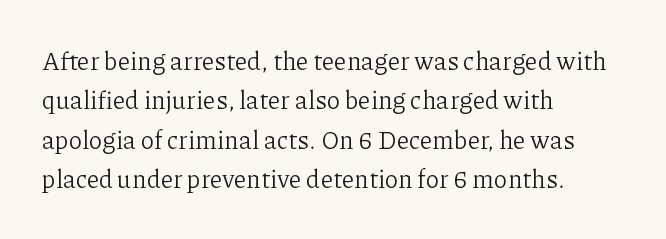
This block has exactly the height ordinary leading produces. Heft: none added — not bold. The face used here is rendered with its standard letterfit. Horizontally, the lines are justified to the leading edge only.
